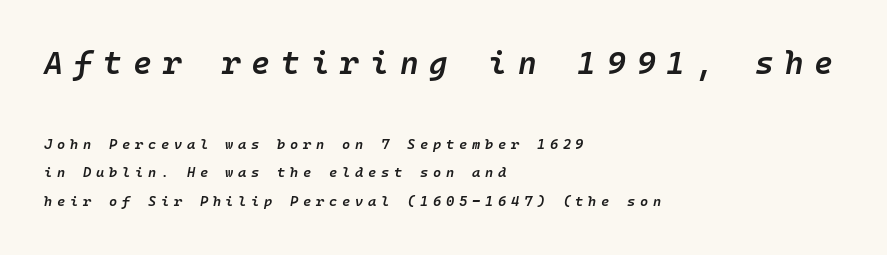
Each row of text sits above clean, open space. As a designer I'd log this as weight 600, semibold. If you measured baseline to baseline, you'd find a long distance. Yep, that's italic — everything's leaning.
